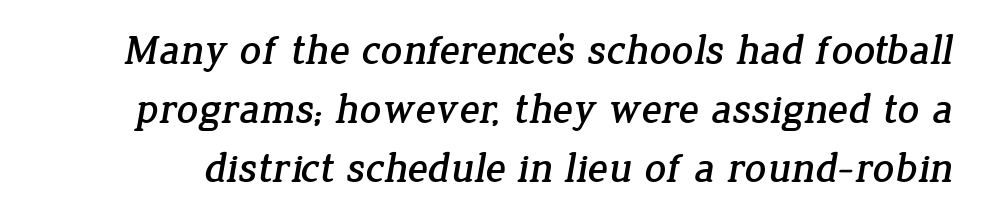
Q: Is the typeface a serif or a sans-serif typeface? A: Serif.
Q: Is the text underlined? A: No.
Q: Is the spacing between letters normal or unusually wide? A: Normal.
Q: Is the spacing between lines tight, normal or loose? A: Normal.
Q: Width (condensed, normal, or wide)? A: Normal.
Q: Stroke contrast? A: Low.
Q: x-height? A: Medium.
Q: Monospaced? A: No.
